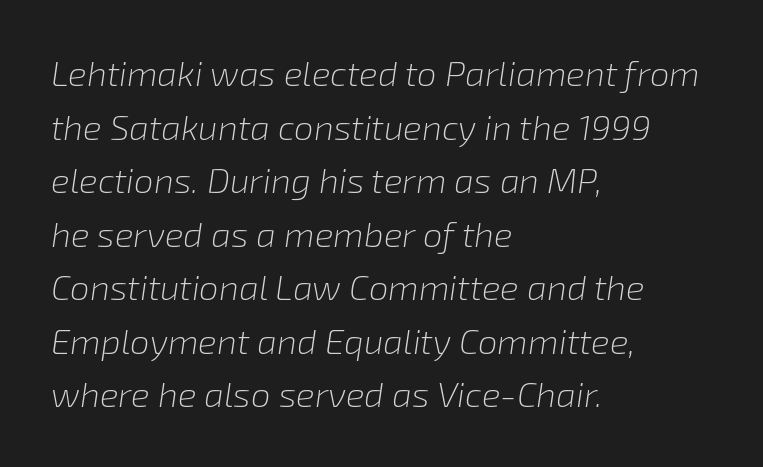
Regular leading. An italicized treatment has been applied to the whole sample. Letters rest on an invisible, unmarked baseline. This is not heavy type; no bold has been used.
